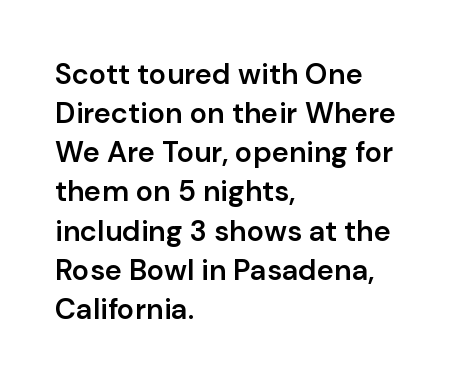
Line beginnings align vertically; line endings do not. The face used here is proportionally spaced, like ordinary book or web type. Compared with an ordinary text face, these strokes are moderately heavier — a semibold. Posture: straight, roman, zero tilt. Typographically, this falls in the sans-serif category. Any mark beneath the type? The region is blank.
